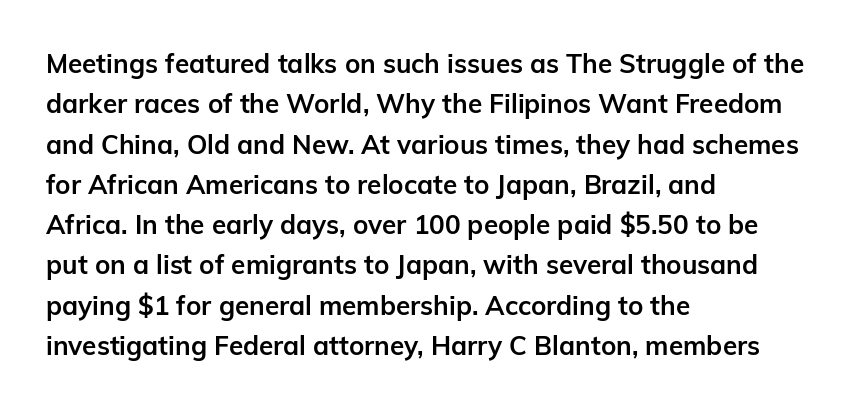
The image shows 26 px bold type, upright; set left-aligned, normal line spacing (1.55x), normal letter spacing, not underlined.
